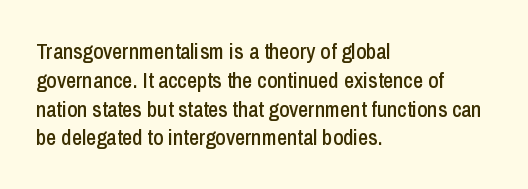
Q: Is the text italic (slanted)? A: No, it is upright.
Q: Is the text underlined? A: No.
Q: How is the paragraph aligned? A: Left-aligned.
Q: Is the spacing between letters normal or unusually wide? A: Normal.
Q: Is the spacing between lines tight, normal or loose? A: Normal.
